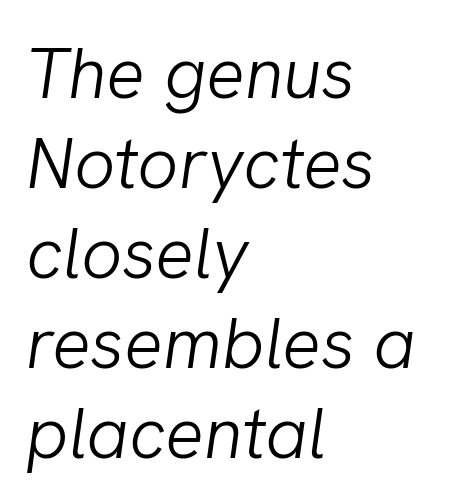
The image shows 72 px light type, italic (leaning right); set left-aligned, normal line spacing (1.25x), normal letter spacing, not underlined; low stroke contrast and a medium x-height.
